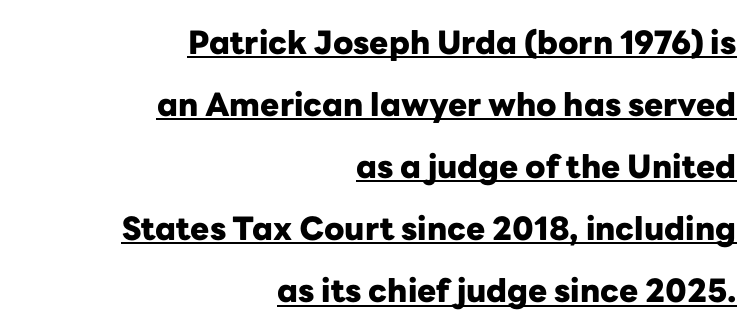
Q: Is the text bold? A: Yes.
Q: Is the text italic (slanted)? A: No, it is upright.
Q: Is the typeface a serif or a sans-serif typeface? A: Sans-serif.
Q: Is the text underlined? A: Yes.
Q: How is the paragraph aligned? A: Right-aligned.
Q: Is the spacing between letters normal or unusually wide? A: Normal.
Q: Is the spacing between lines tight, normal or loose? A: Loose.
Q: Width (condensed, normal, or wide)? A: Normal.
Q: Stroke contrast? A: Low.
Q: x-height? A: Medium.
Q: Monospaced? A: No.
